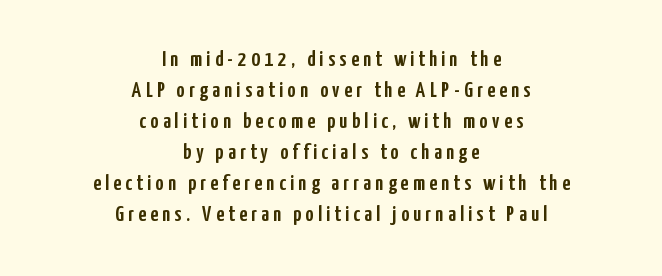
The paragraph has two soft edges and a firm central axis. Does the leading feel generous? No, just average. The specimen omits any rule beneath the text block's lines. The letters are spread apart with noticeably loose tracking. The type sits square on the baseline with zero lean.
